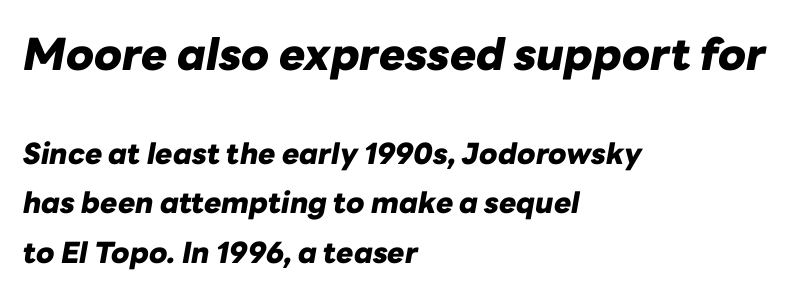
{"italic": "yes", "lean": "right", "slant_degrees": 10, "bold": "yes", "weight": "heavy", "width": "normal", "stroke_contrast": "low", "x_height": "medium", "monospaced": "no", "underline": "no", "align": "left", "line_spacing": "normal", "line_spacing_ratio": 1.7, "letter_spacing": "normal", "letter_spacing_em": 0.0, "larger_block": "first", "size_ratio": 1.52, "glyph_px": 44}
